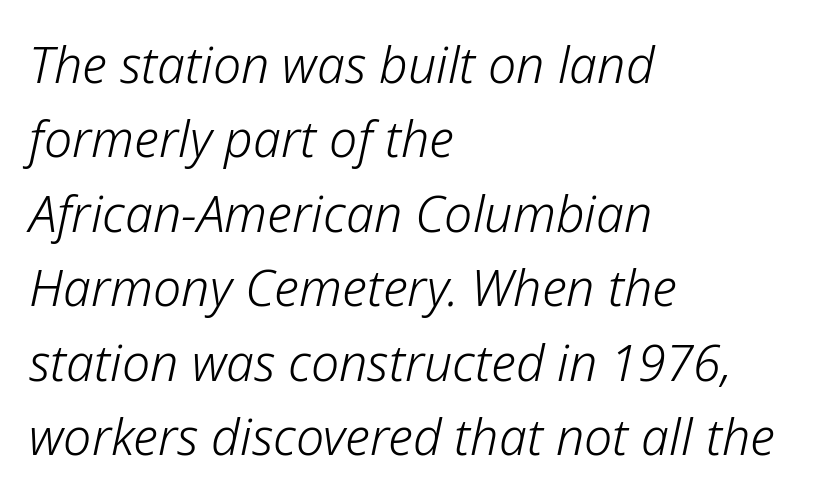
The image shows 50 px light type, italic (leaning right); set left-aligned, normal line spacing (1.49x), normal letter spacing, not underlined; low stroke contrast and a medium x-height.
